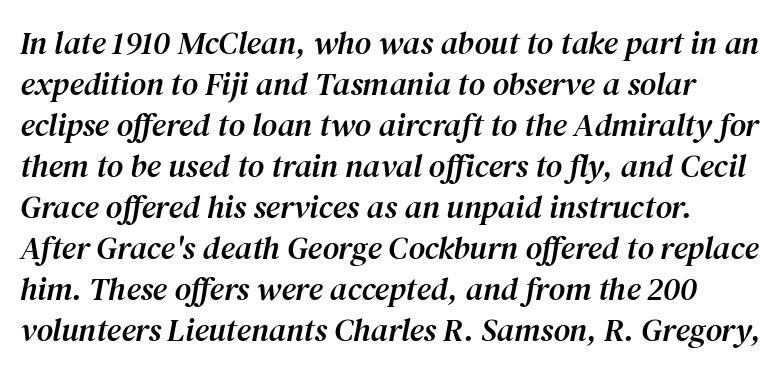
Q: Is the text italic (slanted)? A: Yes, it leans right by about 12 degrees.
Q: Is the typeface a serif or a sans-serif typeface? A: Serif.
Q: Is the text underlined? A: No.
Q: Is the spacing between letters normal or unusually wide? A: Normal.
Q: Is the spacing between lines tight, normal or loose? A: Normal.
Q: Width (condensed, normal, or wide)? A: Normal.
Q: Stroke contrast? A: Medium.
Q: x-height? A: Medium.
Q: Monospaced? A: No.
